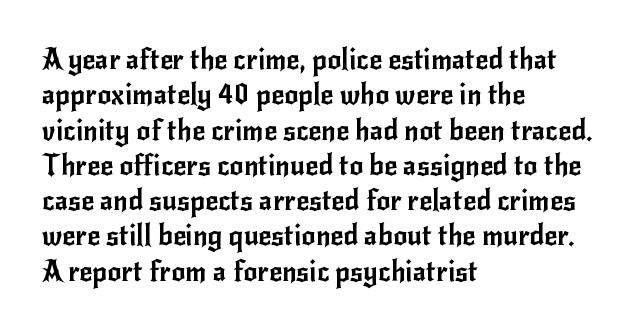
The image shows 28 px sans-serif type, upright; set left-aligned, normal line spacing (1.26x), normal letter spacing, not underlined; low stroke contrast and a small x-height.
